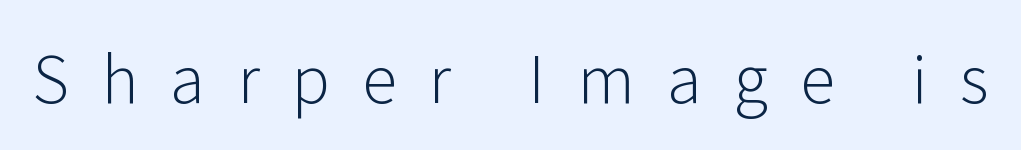
Q: Is the text bold? A: No.
Q: Is the text italic (slanted)? A: No, it is upright.
Q: Is the typeface a serif or a sans-serif typeface? A: Sans-serif.
Q: Is the text underlined? A: No.
Q: Is the spacing between letters normal or unusually wide? A: Unusually wide.
Q: Width (condensed, normal, or wide)? A: Normal.
Q: Stroke contrast? A: Low.
Q: x-height? A: Medium.
Q: Monospaced? A: No.
